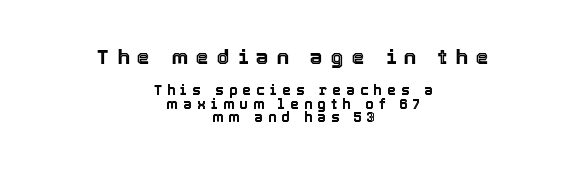
{"italic": "no", "underline": "no", "align": "center", "line_spacing": "tight", "line_spacing_ratio": 0.97, "letter_spacing": "wide", "letter_spacing_em": 0.37, "larger_block": "first", "size_ratio": 1.5, "glyph_px": 21}
